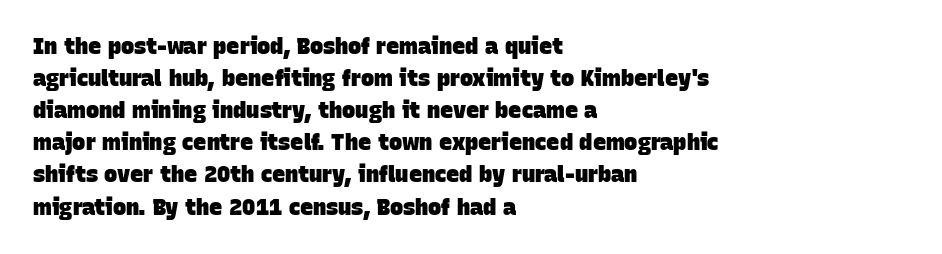
The paragraph has a hard left edge and a soft right edge. Beneath every word, the page is bare. As a designer I'd log this as weight 700, bold. Look at the tracking — it's just the regular setting, nothing added.
